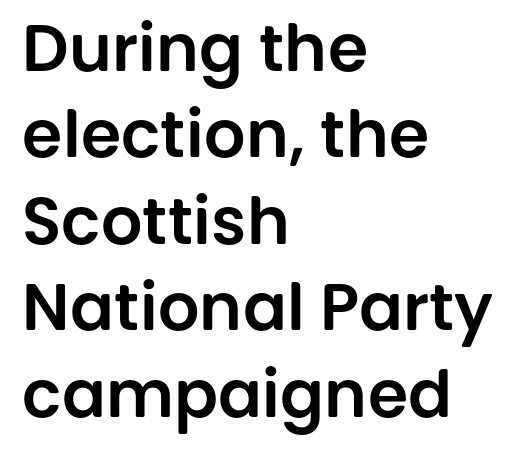
Q: Is the text italic (slanted)? A: No, it is upright.
Q: Is the typeface a serif or a sans-serif typeface? A: Sans-serif.
Q: Is the text underlined? A: No.
Q: How is the paragraph aligned? A: Left-aligned.
Q: Is the spacing between letters normal or unusually wide? A: Normal.
Q: Is the spacing between lines tight, normal or loose? A: Normal.
Q: Width (condensed, normal, or wide)? A: Normal.
Q: Stroke contrast? A: Low.
Q: x-height? A: Large.
Q: Monospaced? A: No.
